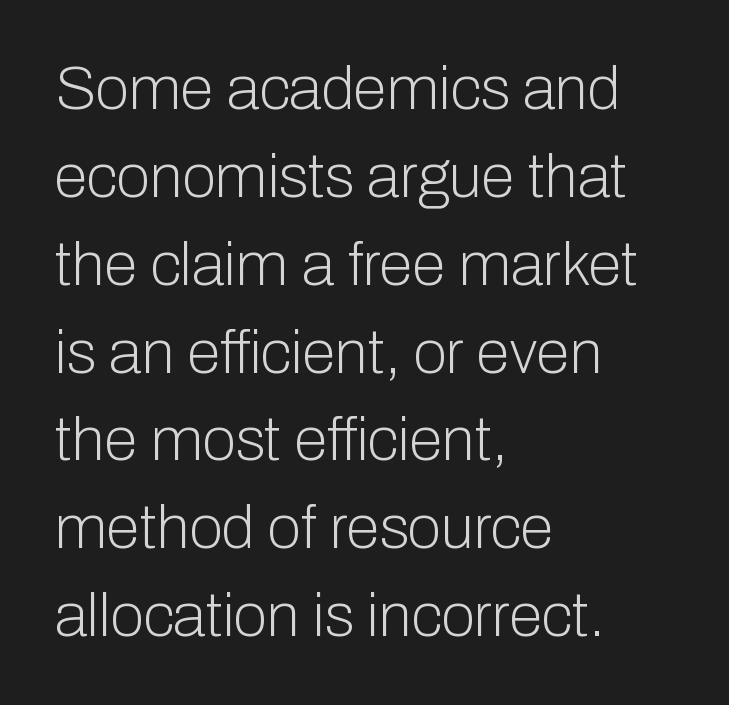
Q: Is the text bold? A: No.
Q: Is the text italic (slanted)? A: No, it is upright.
Q: Is the typeface a serif or a sans-serif typeface? A: Sans-serif.
Q: Is the text underlined? A: No.
Q: How is the paragraph aligned? A: Left-aligned.
Q: Is the spacing between letters normal or unusually wide? A: Normal.
Q: Is the spacing between lines tight, normal or loose? A: Normal.
Q: Width (condensed, normal, or wide)? A: Normal.
Q: Stroke contrast? A: Low.
Q: x-height? A: Medium.
Q: Monospaced? A: No.
